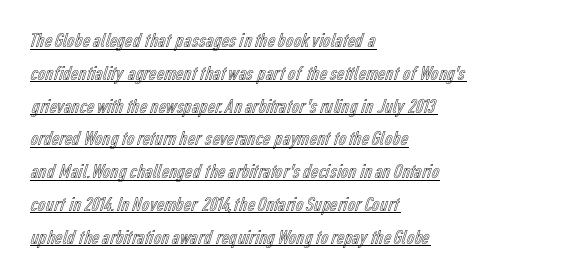
{"underline": "yes", "align": "left", "line_spacing": "normal", "line_spacing_ratio": 1.56, "letter_spacing": "normal", "letter_spacing_em": 0.0, "glyph_px": 21}
